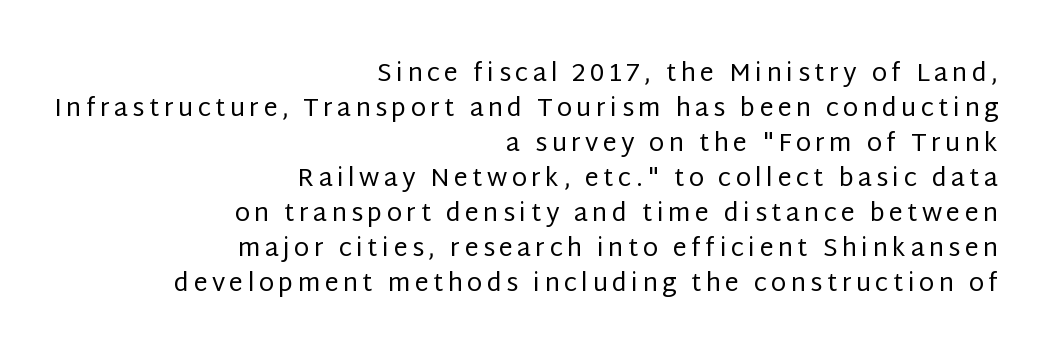
Q: Is the text bold? A: No.
Q: Is the text italic (slanted)? A: No, it is upright.
Q: Is the text underlined? A: No.
Q: How is the paragraph aligned? A: Right-aligned.
Q: Is the spacing between lines tight, normal or loose? A: Normal.
